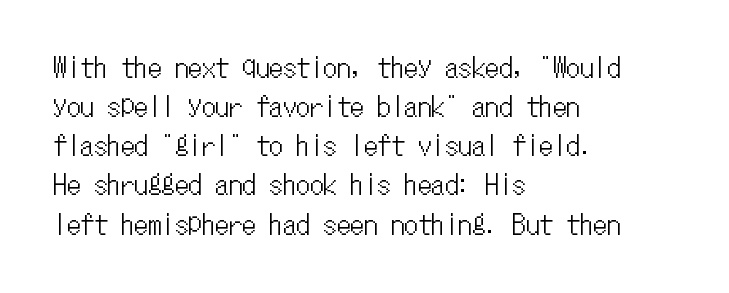
Evenly set lines give the paragraph a standard silhouette. What stands out about the letter spacing? Nothing — it is the standard amount. Glance below the letters and you will spot only blank space. The compositor pushed each line to the left boundary. The axis of the letterforms is exactly vertical.
